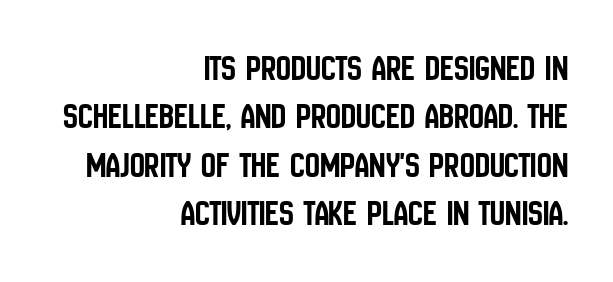
The image shows 37 px condensed sans-serif type, upright; set right-aligned, normal line spacing (1.31x), normal letter spacing, not underlined; low stroke contrast and a large x-height.
